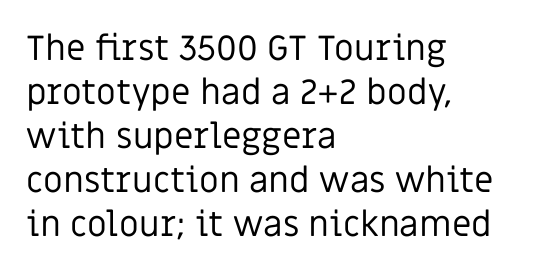
How would I describe the line gaps? Plain and ordinary. Notice how the stems are strictly vertical — no italics here. The rendering anchors every line to the left-hand side. Standard letterfit; no display-style spreading of the glyphs. The cut favours lightness, reaching ordinary text weight at its darkest. Clear beneath every line of the passage.
